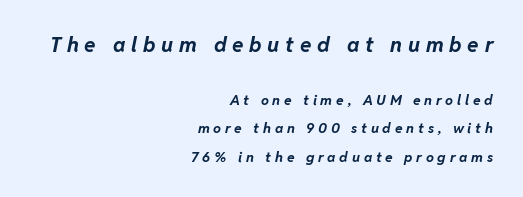
Q: Is the text bold? A: Yes.
Q: Is the text italic (slanted)? A: Yes, it leans right by about 11 degrees.
Q: Is the text underlined? A: No.
Q: How is the paragraph aligned? A: Right-aligned.
Q: Is the spacing between letters normal or unusually wide? A: Unusually wide.
Q: Is the spacing between lines tight, normal or loose? A: Loose.
Q: Which block of text is set in a larger size, the first (top) or the second (bottom)? A: The first (top) one.
